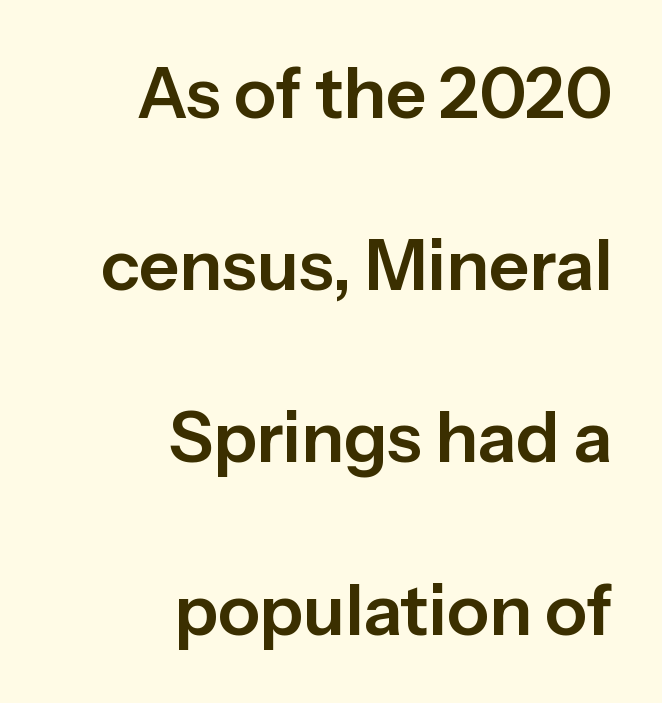
The image shows 70 px sans-serif type, upright; set right-aligned, loose line spacing (2.46x), normal letter spacing, not underlined; low stroke contrast and a medium x-height.
